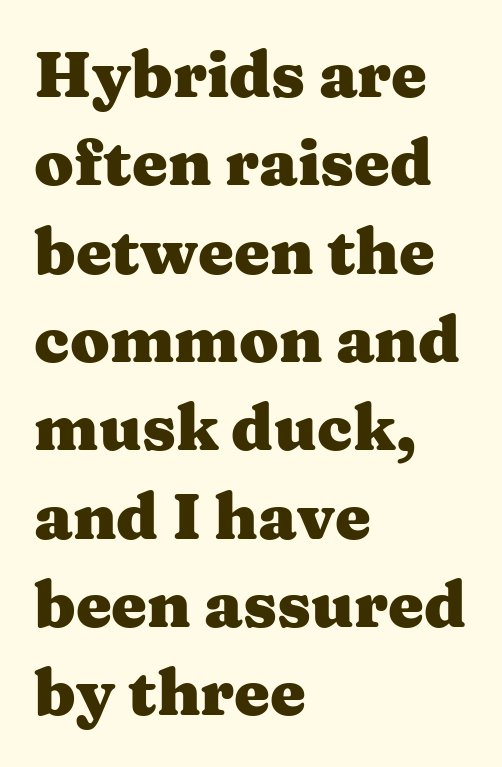
Q: Is the text bold? A: Yes.
Q: Is the text italic (slanted)? A: No, it is upright.
Q: Is the typeface a serif or a sans-serif typeface? A: Serif.
Q: Is the text underlined? A: No.
Q: How is the paragraph aligned? A: Left-aligned.
Q: Is the spacing between letters normal or unusually wide? A: Normal.
Q: Is the spacing between lines tight, normal or loose? A: Normal.
Q: Width (condensed, normal, or wide)? A: Wide.
Q: Stroke contrast? A: Medium.
Q: x-height? A: Medium.
Q: Monospaced? A: No.
